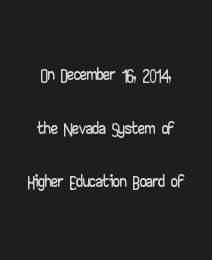
The image shows 27 px text type, upright; set centered, loose line spacing (1.99x), normal letter spacing, not underlined.
